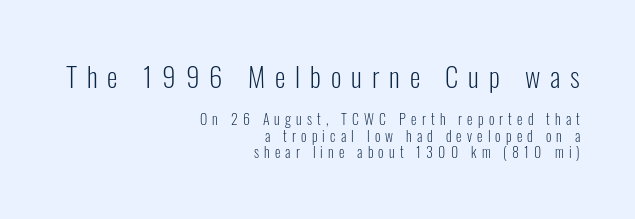
Underlining? Definitely not there. Quick note: not italic, upright. Words appear elongated and porous because spacing is wide. Visually, the top section dominates because its glyphs are scaled up. The lines in this sample share a right terminus and differ only in where they begin.
